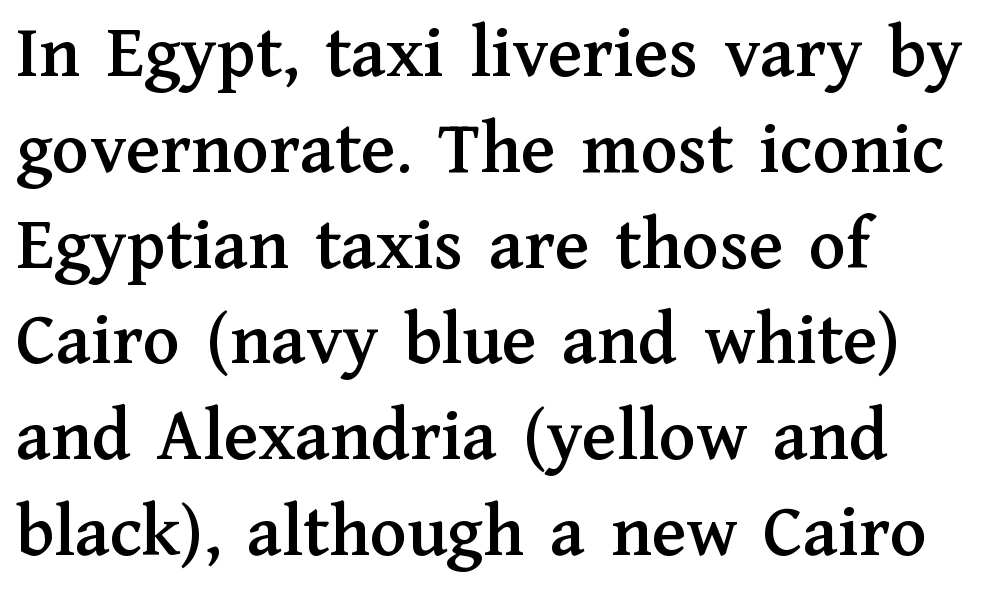
Q: Is the text italic (slanted)? A: No, it is upright.
Q: Is the typeface a serif or a sans-serif typeface? A: Serif.
Q: Is the text underlined? A: No.
Q: How is the paragraph aligned? A: Left-aligned.
Q: Is the spacing between letters normal or unusually wide? A: Normal.
Q: Is the spacing between lines tight, normal or loose? A: Normal.
Q: Width (condensed, normal, or wide)? A: Normal.
Q: Stroke contrast? A: Medium.
Q: x-height? A: Medium.
Q: Monospaced? A: No.
